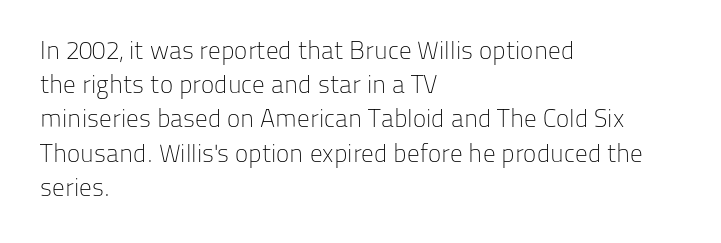
Q: Is the text bold? A: No.
Q: Is the text italic (slanted)? A: No, it is upright.
Q: Is the text underlined? A: No.
Q: How is the paragraph aligned? A: Left-aligned.
Q: Is the spacing between letters normal or unusually wide? A: Normal.
Q: Is the spacing between lines tight, normal or loose? A: Normal.
